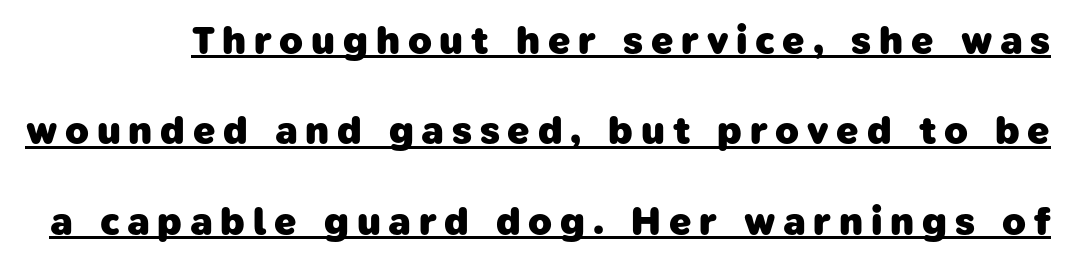
The image shows 39 px heavy sans-serif type; set loose line spacing (2.32x), unusually wide letter spacing (+0.2 em), underlined; low stroke contrast and a medium x-height.
